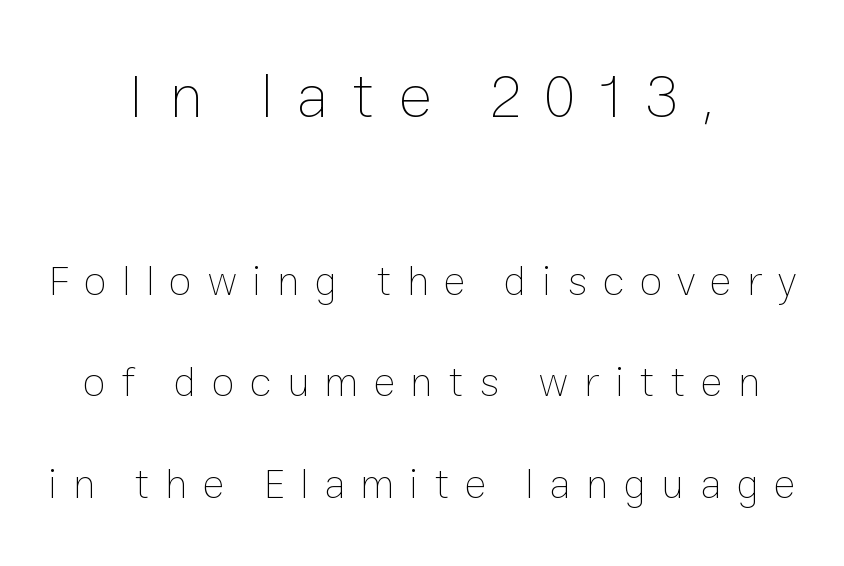
{"italic": "no", "bold": "no", "weight": "thin", "width": "normal", "stroke_contrast": "low", "x_height": "medium", "monospaced": "no", "underline": "no", "align": "center", "line_spacing": "loose", "line_spacing_ratio": 2.41, "letter_spacing": "wide", "letter_spacing_em": 0.36, "larger_block": "first", "size_ratio": 1.5, "glyph_px": 63}
